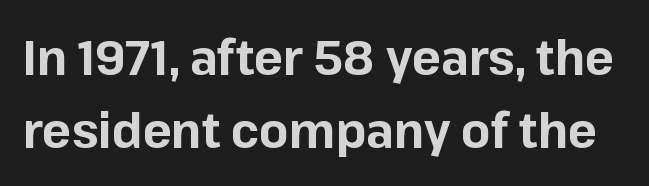
Does the weight exceed regular? Yes, all the way to bold. Inter-character spacing is left at the font's built-in metrics. This rendering employs a face without finishing strokes, i.e., a sans-serif. Is there much room between lines? A standard amount, neither cramped nor airy. The foot of each line stays bare and open.
